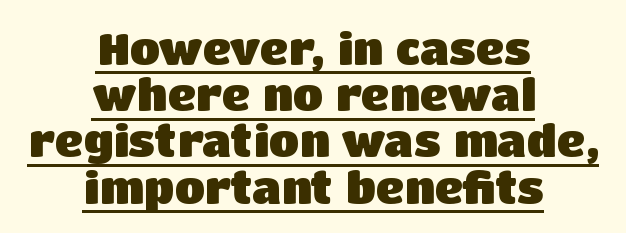
{"serif": "no", "italic": "no", "bold": "yes", "weight": "heavy", "width": "normal", "stroke_contrast": "low", "x_height": "large", "monospaced": "no", "underline": "yes", "align": "center", "line_spacing": "tight", "line_spacing_ratio": 1.05, "letter_spacing": "normal", "letter_spacing_em": 0.0, "glyph_px": 44}
